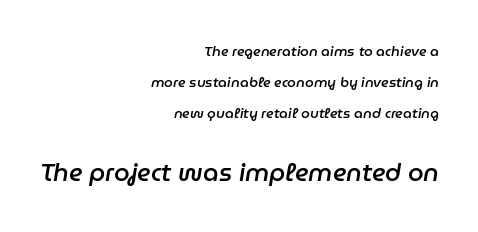
Q: Is the text bold? A: Semi-bold.
Q: Is the text italic (slanted)? A: Yes, it leans right by about 9 degrees.
Q: Is the text underlined? A: No.
Q: How is the paragraph aligned? A: Right-aligned.
Q: Is the spacing between letters normal or unusually wide? A: Normal.
Q: Is the spacing between lines tight, normal or loose? A: Loose.
Q: Which block of text is set in a larger size, the first (top) or the second (bottom)? A: The second (bottom) one.
